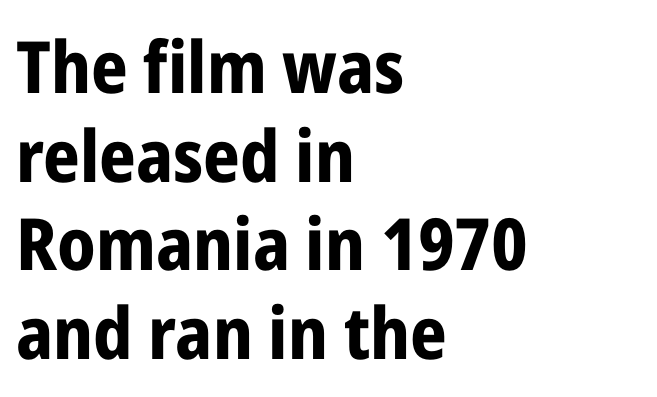
The image shows 72 px bold, condensed sans-serif type, upright; set left-aligned, line spacing 1.23x, normal letter spacing, not underlined; low stroke contrast and a medium x-height.
